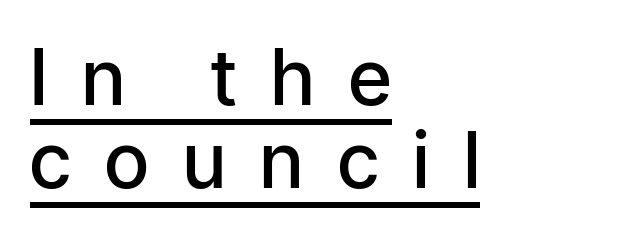
The image shows 77 px semibold, condensed sans-serif type, upright; set left-aligned, tight line spacing (1.08x), unusually wide letter spacing (+0.45 em), underlined; low stroke contrast and a medium x-height.
